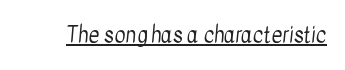
The image shows 21 px text type; set normal letter spacing, underlined.
